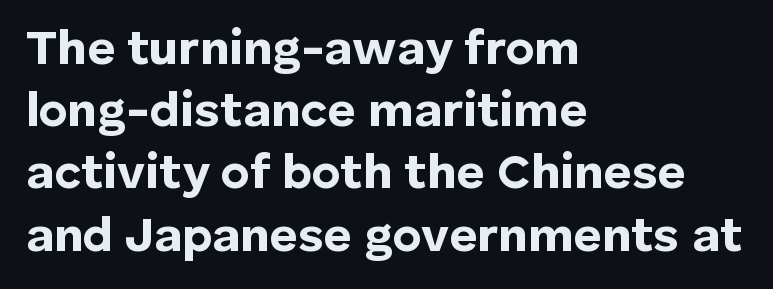
The image shows 49 px bold sans-serif type, upright; set left-aligned, normal line spacing (1.27x), normal letter spacing, not underlined; low stroke contrast and a medium x-height.
